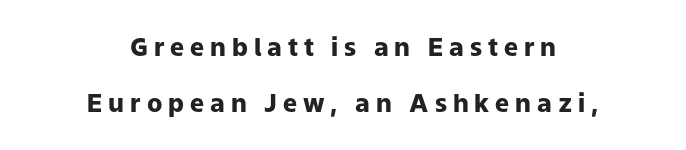
Q: Is the text bold? A: Yes.
Q: Is the text italic (slanted)? A: No, it is upright.
Q: Is the text underlined? A: No.
Q: How is the paragraph aligned? A: Centered.
Q: Is the spacing between letters normal or unusually wide? A: Unusually wide.
Q: Is the spacing between lines tight, normal or loose? A: Loose.
